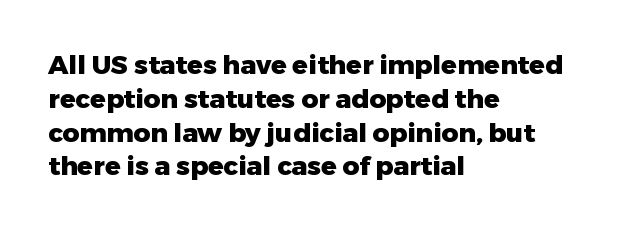
{"italic": "no", "bold": "yes", "underline": "no", "align": "left", "line_spacing": "normal", "line_spacing_ratio": 1.3, "letter_spacing": "normal", "letter_spacing_em": 0.0, "glyph_px": 26}
